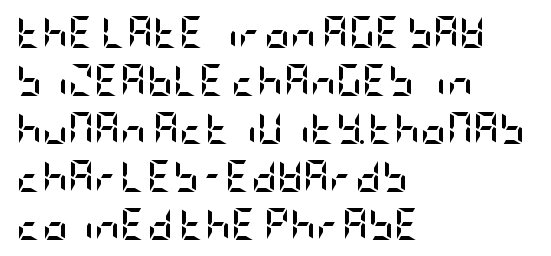
Letters rest on an invisible, unmarked baseline. Does the copy run flush right? No — it runs flush left. I'd call this a sans setting — the letters go barefoot. The strokes are fattened all the way to bold.
